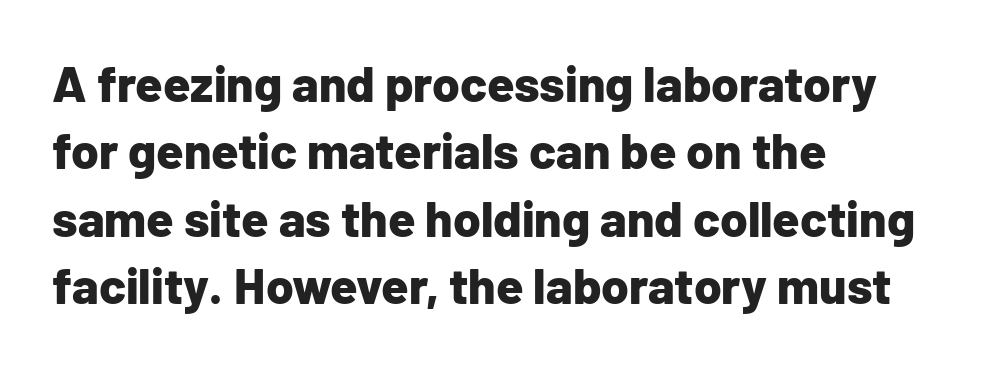
The image shows 50 px bold sans-serif type, upright; set left-aligned, normal line spacing (1.35x), normal letter spacing, not underlined; low stroke contrast and a medium x-height.
